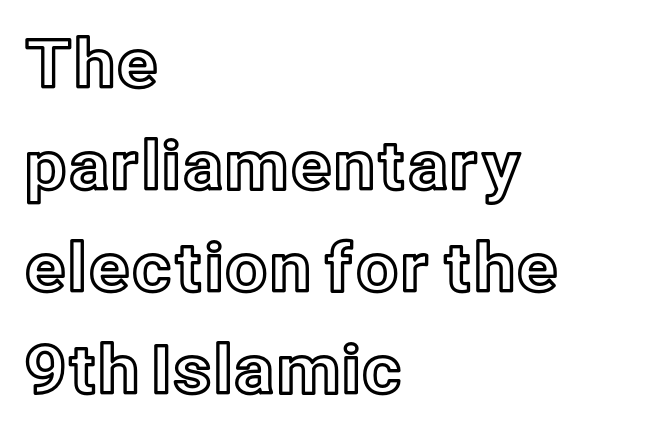
The paragraph has a hard left edge and a soft right edge. The letters sit at their default tracking, neither squeezed nor spread. You could not count columns in this text — the font is proportionally spaced. Decoration check: the copy has no underline. Vertical strokes here are truly vertical.
